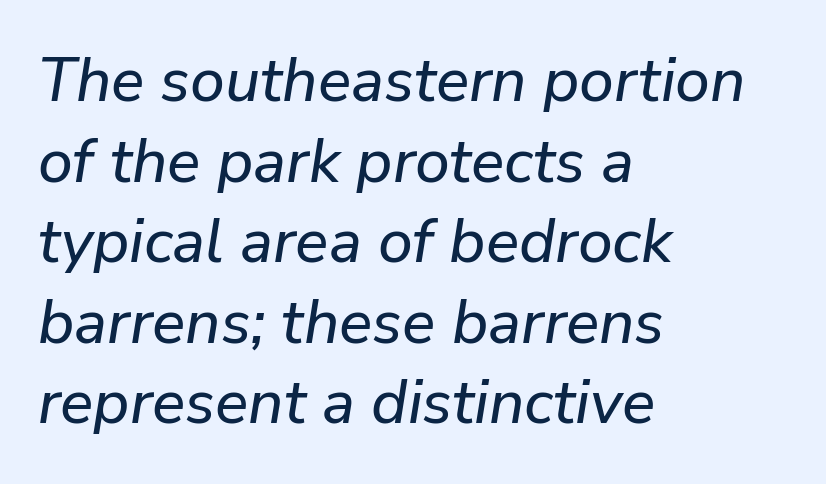
The image shows 62 px text type, italic (leaning right); set left-aligned, normal line spacing (1.3x), normal letter spacing, not underlined; low stroke contrast and a medium x-height.
